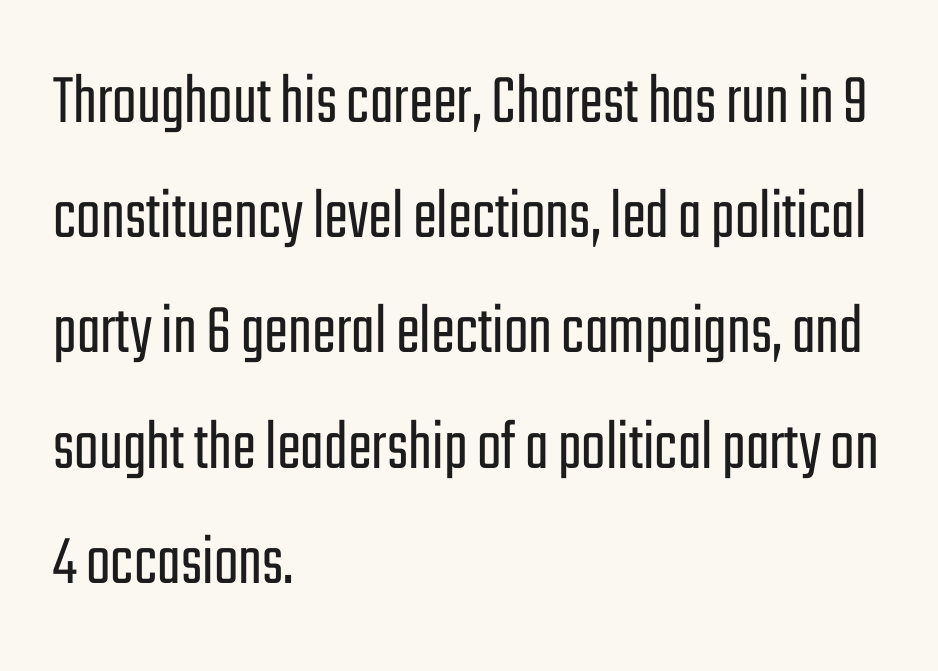
How are the letters spaced? Ordinarily, with no added tracking. Do the letters lean? They stand straight. A quiet, ordinary-to-light weight characterises the typeface. If you measured baseline to baseline, you'd find a middling distance.
